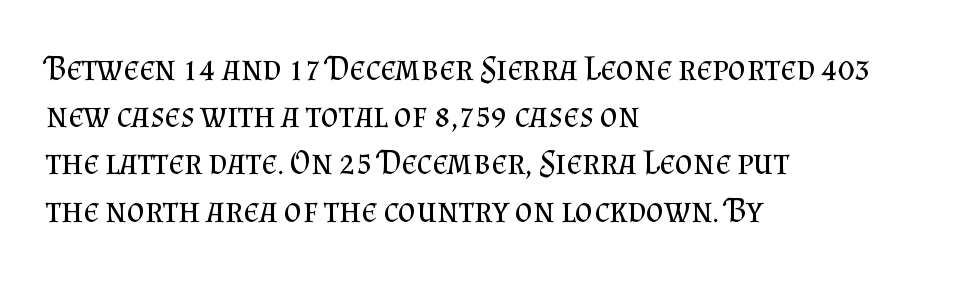
Q: Is the text bold? A: No.
Q: Is the text italic (slanted)? A: No, it is upright.
Q: Is the typeface a serif or a sans-serif typeface? A: Serif.
Q: Is the text underlined? A: No.
Q: How is the paragraph aligned? A: Left-aligned.
Q: Is the spacing between letters normal or unusually wide? A: Normal.
Q: Is the spacing between lines tight, normal or loose? A: Normal.
Q: Width (condensed, normal, or wide)? A: Normal.
Q: Stroke contrast? A: Medium.
Q: x-height? A: Small.
Q: Monospaced? A: No.
